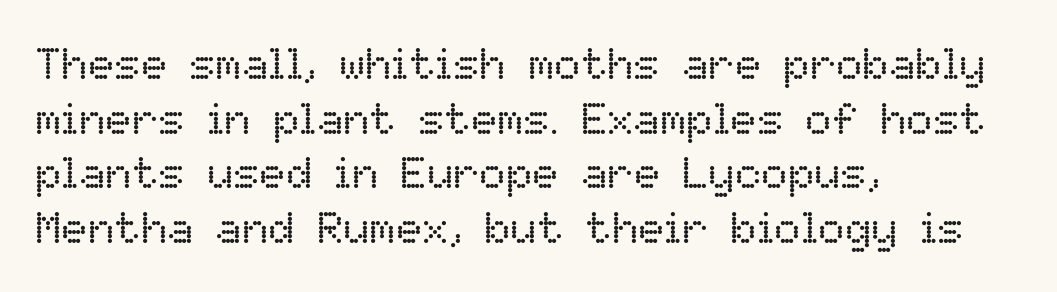
The image shows 44 px regular-weight type, upright; set left-aligned, line spacing 1.24x, normal letter spacing, not underlined; low stroke contrast and a medium x-height.
